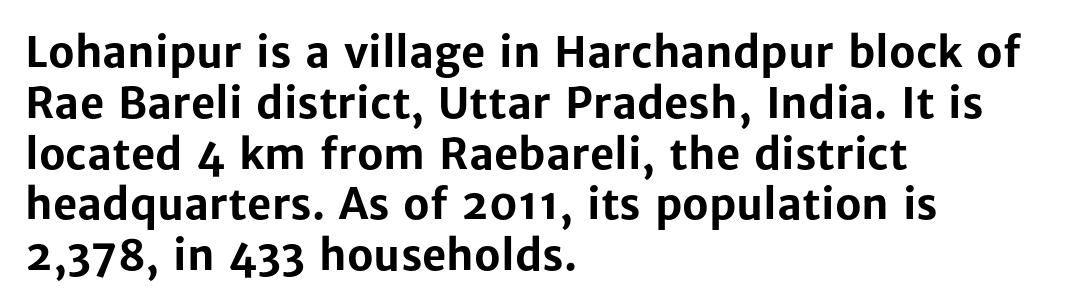
The image shows 42 px bold sans-serif type, upright; set left-aligned, line spacing 1.21x, normal letter spacing, not underlined; low stroke contrast and a medium x-height.
